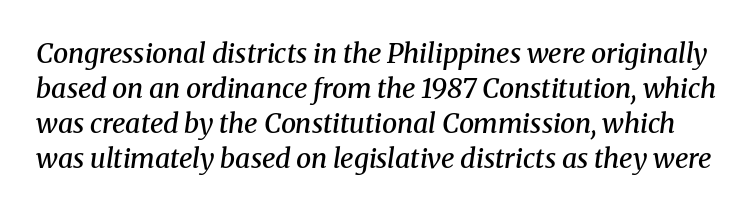
{"italic": "yes", "lean": "right", "slant_degrees": 8, "bold": "semi", "underline": "no", "line_spacing": "normal", "line_spacing_ratio": 1.3, "letter_spacing": "normal", "letter_spacing_em": 0.0, "glyph_px": 27}
